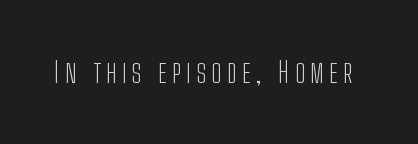
{"serif": "no", "italic": "no", "bold": "no", "weight": "light", "width": "condensed", "stroke_contrast": "low", "x_height": "medium", "monospaced": "no", "underline": "no", "glyph_px": 29}
